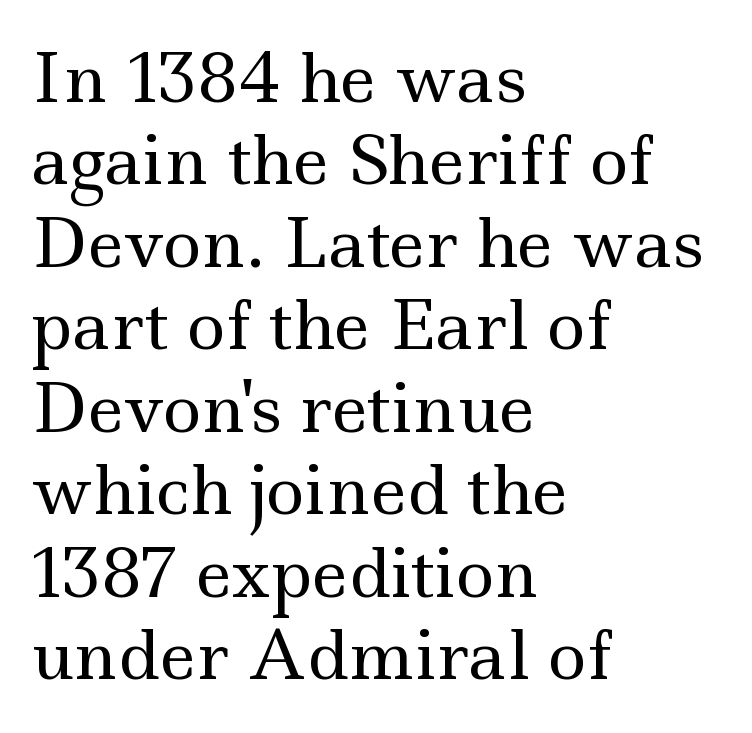
A student would call this left alignment; a typographer would say flush left, rag right. Think of a printed novel: that variable character pitch is what you see here. Every character sits straight up, as roman type does. Only glyphs here, with clear space below each row.
